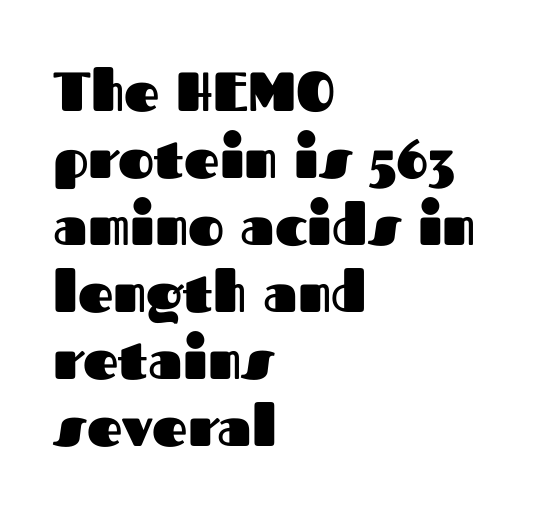
{"serif": "no", "italic": "no", "bold": "yes", "weight": "heavy", "width": "normal", "stroke_contrast": "medium", "x_height": "medium", "monospaced": "no", "underline": "no", "align": "left", "line_spacing_ratio": 1.22, "letter_spacing": "normal", "letter_spacing_em": 0.0, "glyph_px": 55}
